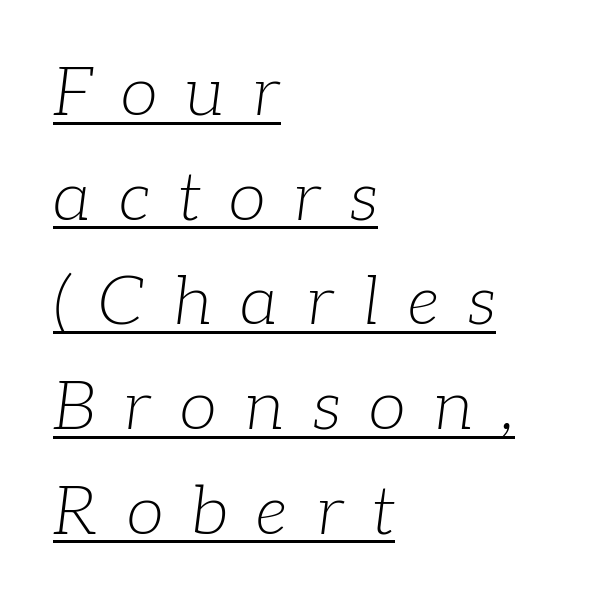
The image shows 68 px light serif type, italic (leaning right); set left-aligned, normal line spacing (1.54x), unusually wide letter spacing (+0.42 em), underlined; low stroke contrast and a medium x-height.
